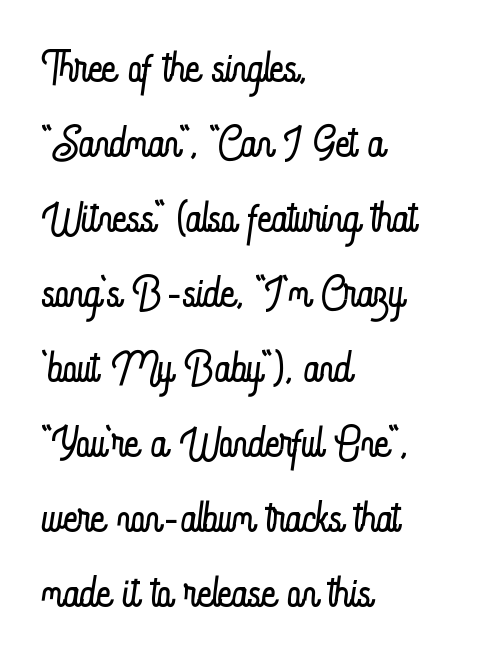
{"bold": "no", "weight": "light", "width": "condensed", "stroke_contrast": "low", "x_height": "small", "monospaced": "no", "underline": "no", "align": "left", "line_spacing_ratio": 1.23, "letter_spacing": "normal", "letter_spacing_em": 0.0, "glyph_px": 61}
